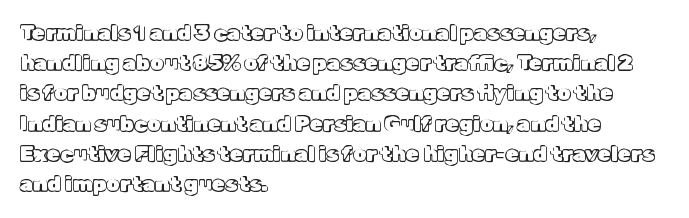
{"italic": "no", "underline": "no", "align": "left", "line_spacing": "normal", "line_spacing_ratio": 1.44, "letter_spacing": "normal", "letter_spacing_em": 0.0, "glyph_px": 21}
